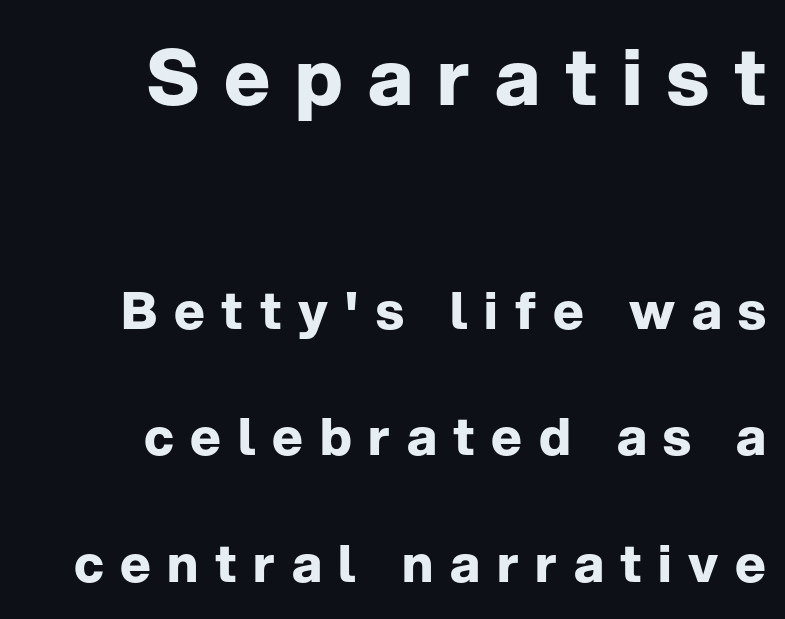
The image shows 78 px bold sans-serif type, upright; set right-aligned, loose line spacing (2.43x), unusually wide letter spacing (+0.32 em), not underlined; the first (top) block is 1.5x larger; low stroke contrast and a medium x-height.
